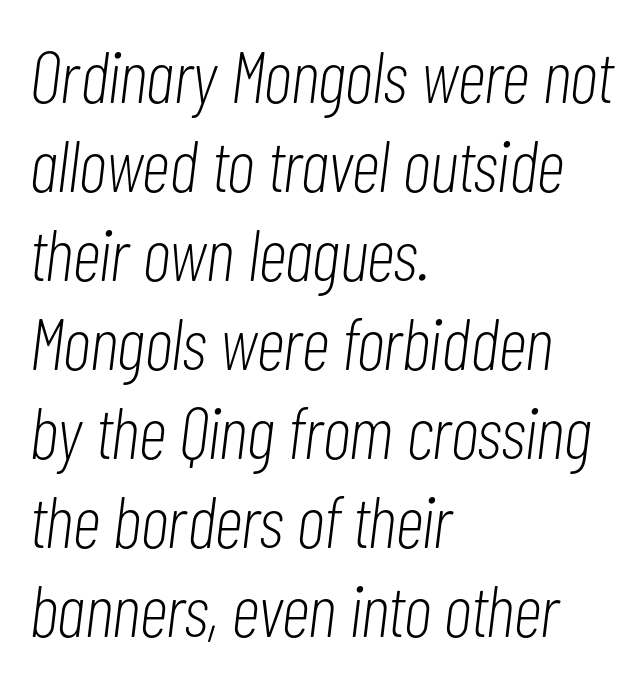
{"italic": "yes", "lean": "right", "slant_degrees": 7, "bold": "no", "weight": "light", "width": "condensed", "stroke_contrast": "low", "x_height": "medium", "monospaced": "no", "underline": "no", "align": "left", "line_spacing_ratio": 1.22, "letter_spacing": "normal", "letter_spacing_em": 0.0, "glyph_px": 73}
